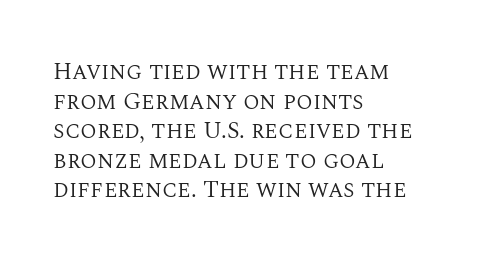
Words appear dense and cohesive because spacing is normal. Stem width sits at or under what a default text font uses. Honestly, there is no underline to notice here at all. The lettering stays uniformly vertical, giving the passage a roman look.
